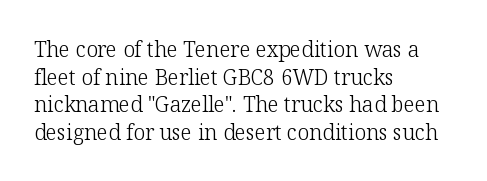
Q: Is the text bold? A: No.
Q: Is the text italic (slanted)? A: No, it is upright.
Q: Is the text underlined? A: No.
Q: How is the paragraph aligned? A: Left-aligned.
Q: Is the spacing between letters normal or unusually wide? A: Normal.
Q: Is the spacing between lines tight, normal or loose? A: Normal.
